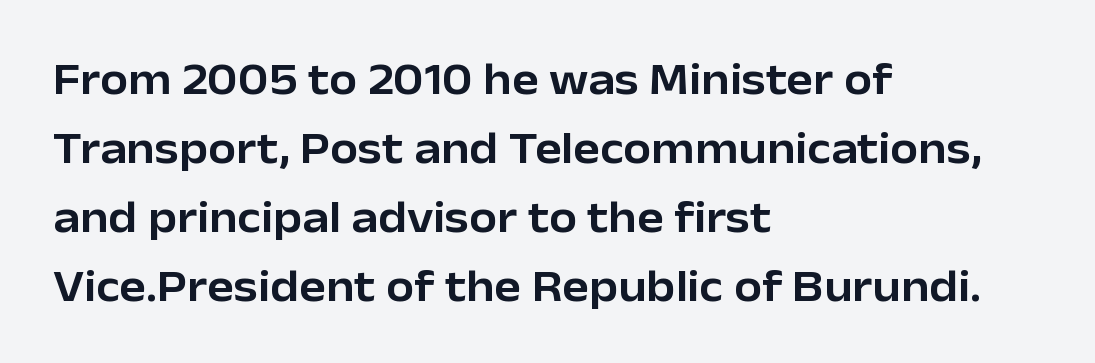
{"serif": "no", "italic": "no", "width": "normal", "stroke_contrast": "low", "x_height": "medium", "monospaced": "no", "underline": "no", "align": "left", "line_spacing": "normal", "line_spacing_ratio": 1.53, "letter_spacing": "normal", "letter_spacing_em": 0.0, "glyph_px": 45}
